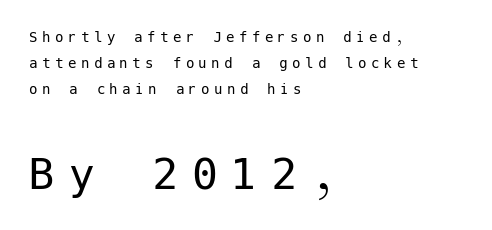
Q: Is the text bold? A: No.
Q: Is the text italic (slanted)? A: No, it is upright.
Q: Is the typeface a serif or a sans-serif typeface? A: Sans-serif.
Q: Is the text underlined? A: No.
Q: How is the paragraph aligned? A: Left-aligned.
Q: Is the spacing between letters normal or unusually wide? A: Unusually wide.
Q: Is the spacing between lines tight, normal or loose? A: Normal.
Q: Which block of text is set in a larger size, the first (top) or the second (bottom)? A: The second (bottom) one.
Q: Width (condensed, normal, or wide)? A: Normal.
Q: Stroke contrast? A: Low.
Q: x-height? A: Medium.
